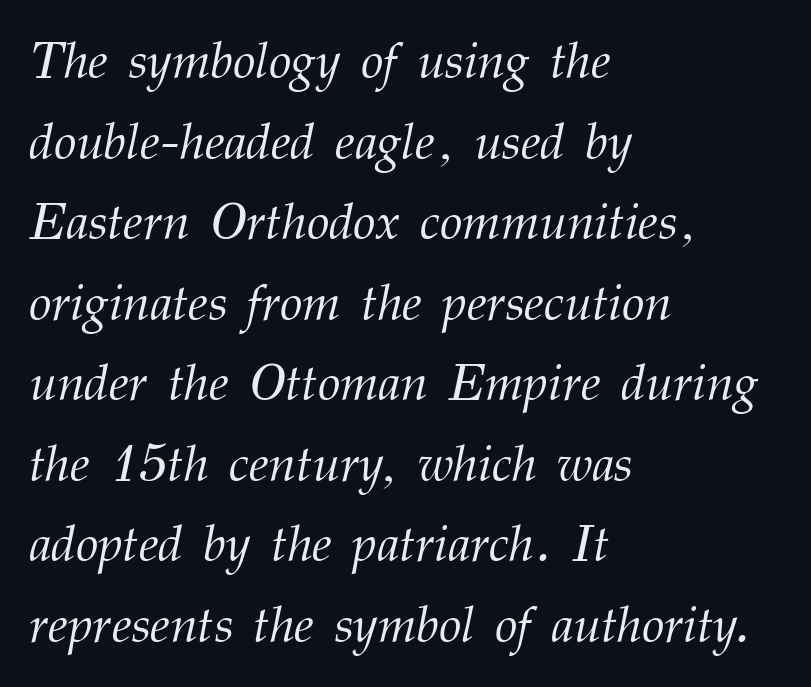
Unmarked baselines from the first word to the last. Examine the stroke ends and you'll spot serifs. Tracking here is standard; glyphs follow each other at the usual distance. Looks like regular typesetting: each glyph gets only the width it needs.
